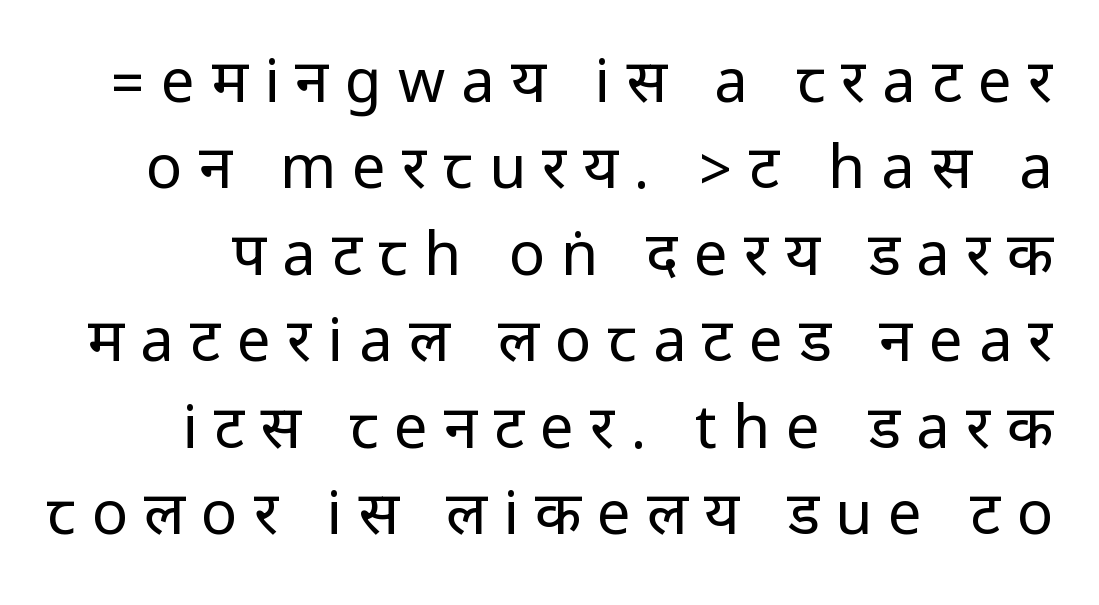
Q: Is the text bold? A: No.
Q: Is the text italic (slanted)? A: No, it is upright.
Q: Is the typeface a serif or a sans-serif typeface? A: Sans-serif.
Q: Is the text underlined? A: No.
Q: Is the spacing between letters normal or unusually wide? A: Unusually wide.
Q: Is the spacing between lines tight, normal or loose? A: Normal.
Q: Width (condensed, normal, or wide)? A: Condensed.
Q: Stroke contrast? A: Low.
